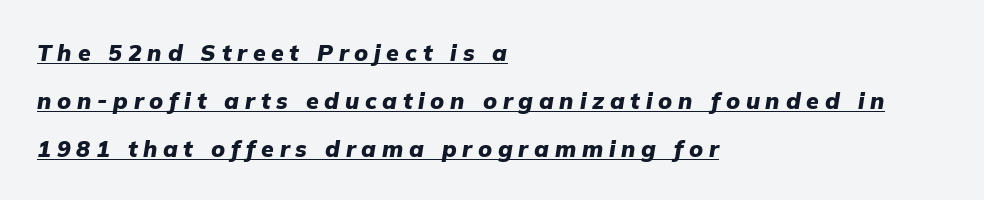
{"italic": "yes", "lean": "right", "slant_degrees": 9, "bold": "yes", "underline": "yes", "align": "left", "line_spacing": "loose", "line_spacing_ratio": 2.08, "letter_spacing": "wide", "letter_spacing_em": 0.25, "glyph_px": 23}
